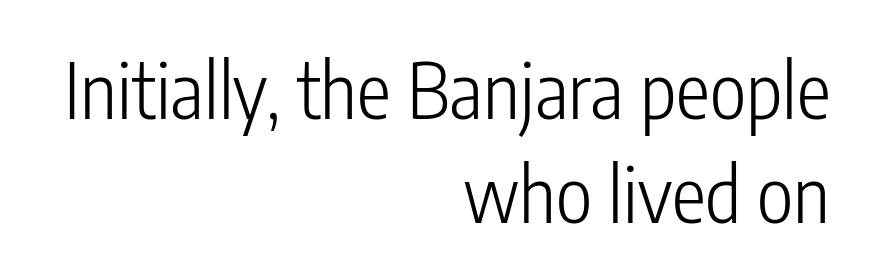
The image shows 77 px light, condensed sans-serif type, upright; set right-aligned, normal line spacing (1.35x), normal letter spacing, not underlined; low stroke contrast and a medium x-height.
